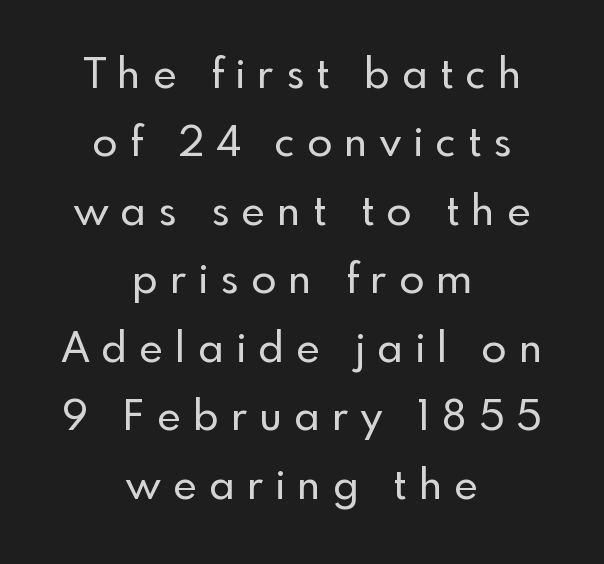
Q: Is the text italic (slanted)? A: No, it is upright.
Q: Is the typeface a serif or a sans-serif typeface? A: Sans-serif.
Q: Is the text underlined? A: No.
Q: How is the paragraph aligned? A: Centered.
Q: Is the spacing between letters normal or unusually wide? A: Unusually wide.
Q: Is the spacing between lines tight, normal or loose? A: Normal.
Q: Width (condensed, normal, or wide)? A: Normal.
Q: x-height? A: Small.
Q: Monospaced? A: No.
